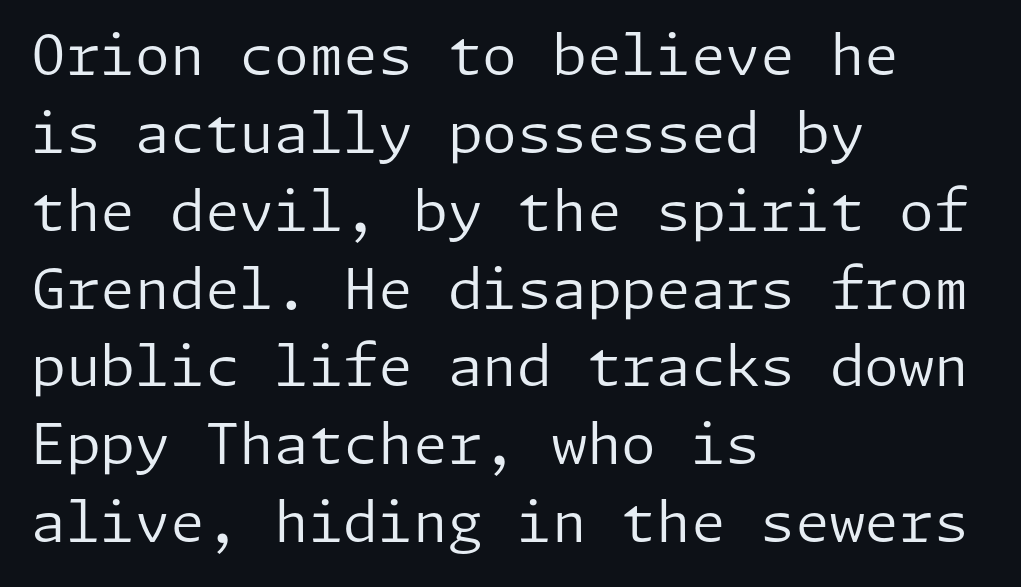
Q: Is the text bold? A: No.
Q: Is the text italic (slanted)? A: No, it is upright.
Q: Is the typeface a serif or a sans-serif typeface? A: Sans-serif.
Q: Is the text underlined? A: No.
Q: How is the paragraph aligned? A: Left-aligned.
Q: Is the spacing between letters normal or unusually wide? A: Normal.
Q: Is the spacing between lines tight, normal or loose? A: Normal.
Q: Width (condensed, normal, or wide)? A: Normal.
Q: Stroke contrast? A: Low.
Q: x-height? A: Medium.
